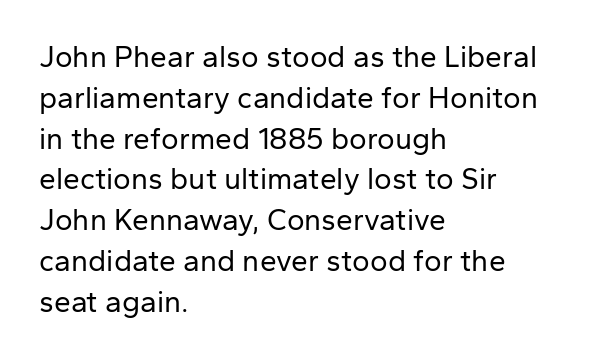
The image shows 30 px regular-weight sans-serif type, upright; set left-aligned, normal line spacing (1.36x), normal letter spacing, not underlined; low stroke contrast and a medium x-height.
